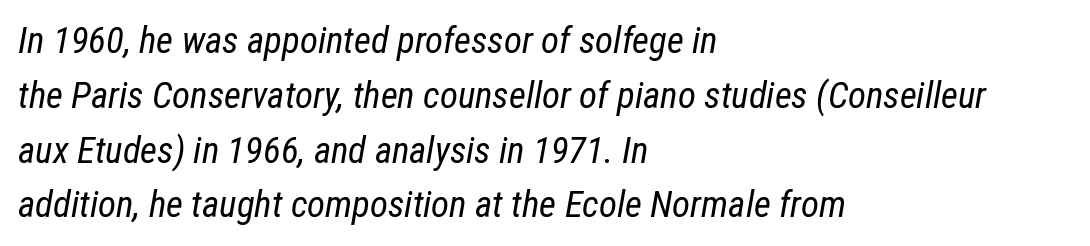
Characters follow at the spacing the type designer built in. You could not count columns in this text — the font is proportionally spaced. Leftover space on each line is placed entirely after the last word. No chunkiness to these letters — they're not bold. The passage shown is not underscored anywhere. Does the leading feel generous? No, just average.
